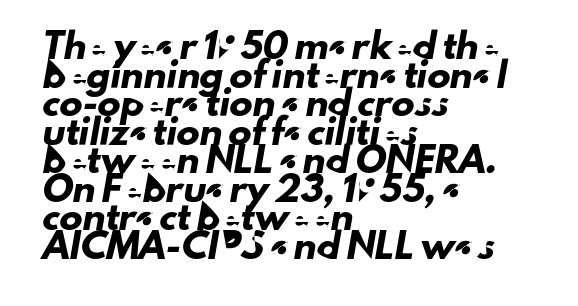
Q: Is the text underlined? A: No.
Q: How is the paragraph aligned? A: Left-aligned.
Q: Is the spacing between letters normal or unusually wide? A: Normal.
